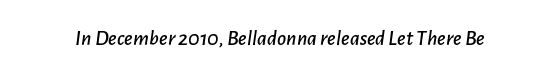
The image shows 22 px text type, italic (leaning right); set normal letter spacing, not underlined.
